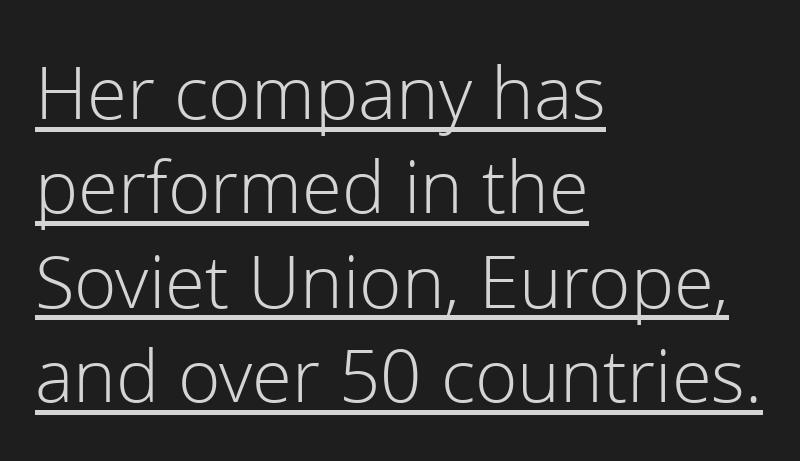
{"serif": "no", "italic": "no", "bold": "no", "weight": "light", "width": "normal", "stroke_contrast": "low", "x_height": "medium", "monospaced": "no", "underline": "yes", "align": "left", "line_spacing_ratio": 1.21, "letter_spacing": "normal", "letter_spacing_em": 0.0, "glyph_px": 78}
